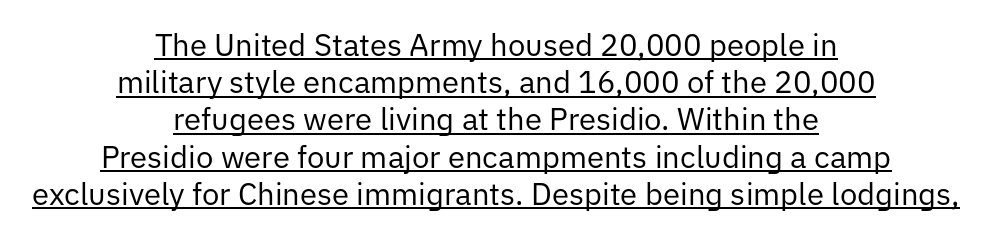
{"serif": "no", "italic": "no", "bold": "no", "weight": "regular", "width": "normal", "stroke_contrast": "low", "x_height": "medium", "monospaced": "no", "underline": "yes", "align": "center", "line_spacing_ratio": 1.2, "letter_spacing": "normal", "letter_spacing_em": 0.0, "glyph_px": 31}
